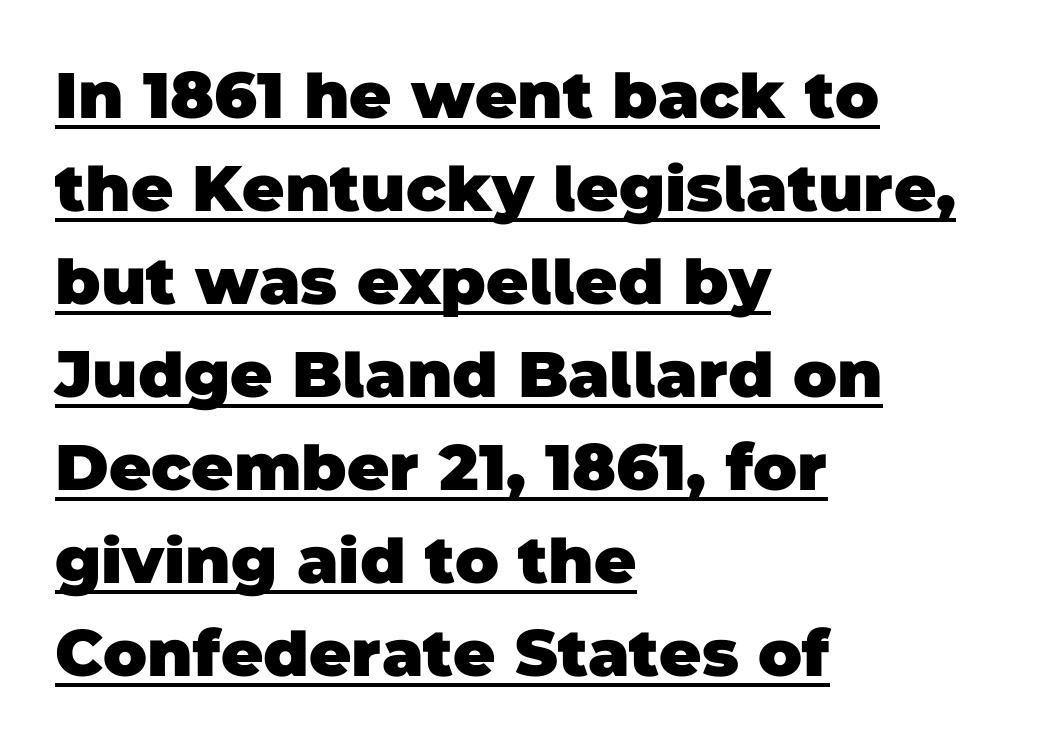
This block has exactly the height ordinary leading produces. The passage shown is underscored from start to finish. Which margin do the lines hug? The left one — the right edge is uneven. A typesetter would label this face a sans. I'd describe the lettering as bold — thick and assertive. A typesetter would call this proportional, since set widths differ per character.
